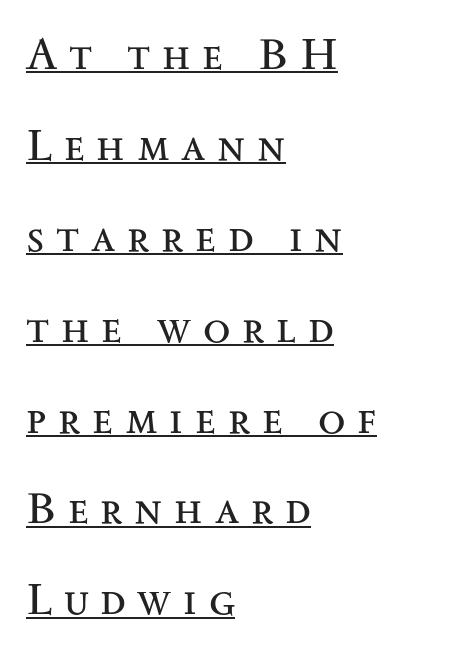
The image shows 45 px regular-weight, wide serif type, upright; set left-aligned, loose line spacing (2.02x), unusually wide letter spacing (+0.26 em), underlined; medium stroke contrast and a small x-height.
